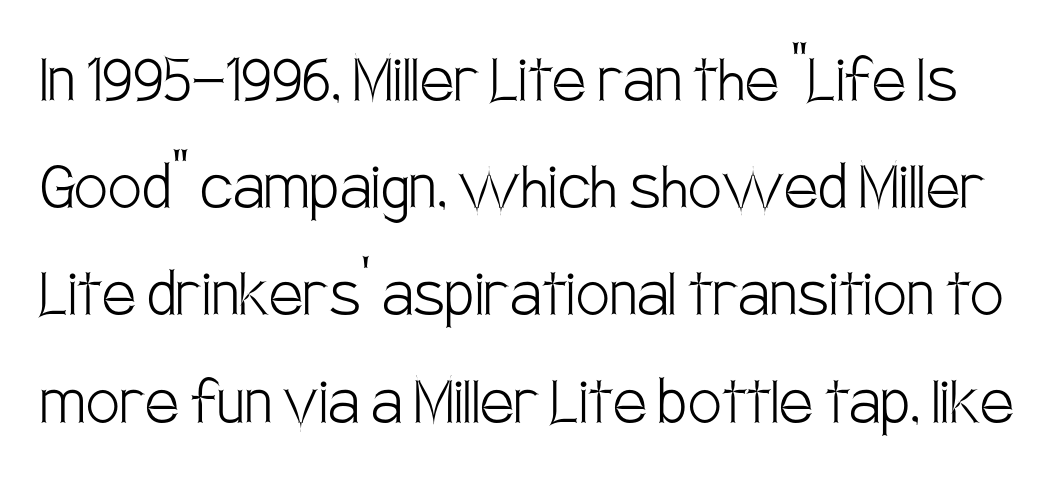
The image shows 75 px light, condensed sans-serif type, upright; set normal line spacing (1.43x), normal letter spacing, not underlined; low stroke contrast and a large x-height.
